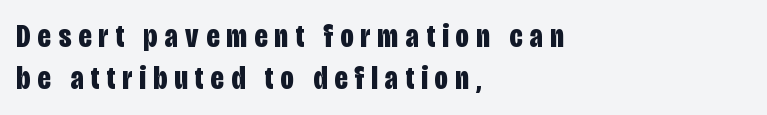
{"serif": "no", "italic": "no", "bold": "yes", "weight": "bold", "width": "condensed", "stroke_contrast": "low", "x_height": "large", "monospaced": "no", "underline": "no", "align": "left", "line_spacing": "normal", "line_spacing_ratio": 1.28, "letter_spacing": "wide", "letter_spacing_em": 0.22, "glyph_px": 33}
